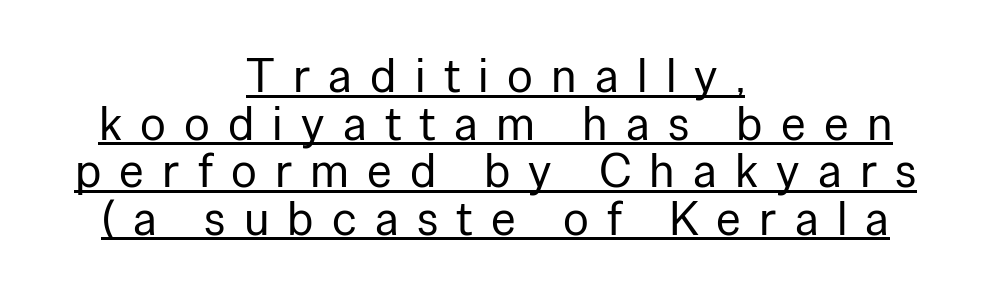
Horizontal bands of white between lines are thin slivers. The face used here is rendered with a markedly widened letterfit. No feet cap the strokes, marking this as sans-serif type. Honestly, the underline is the first thing you notice here.
